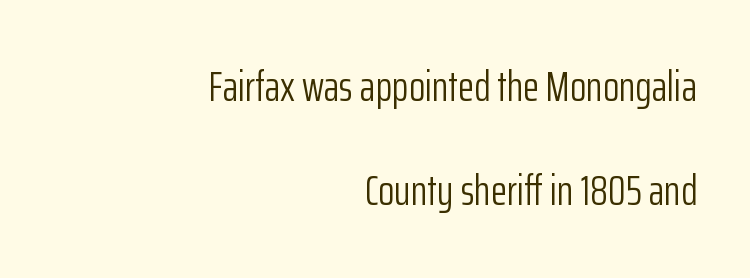
Each stroke keeps to a modest, everyday thickness or less. Quick note: underline off. Layout note: lines flush right. In terms of letterform style, serifs are entirely absent. The designer dialed line spacing up above the default.
